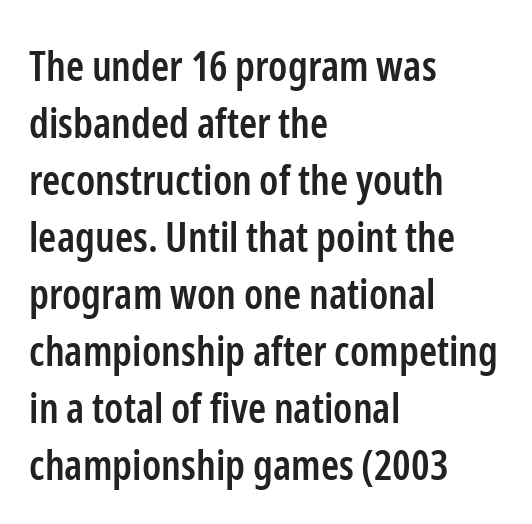
Q: Is the text bold? A: Semi-bold.
Q: Is the text italic (slanted)? A: No, it is upright.
Q: Is the typeface a serif or a sans-serif typeface? A: Sans-serif.
Q: Is the text underlined? A: No.
Q: How is the paragraph aligned? A: Left-aligned.
Q: Is the spacing between letters normal or unusually wide? A: Normal.
Q: Is the spacing between lines tight, normal or loose? A: Normal.
Q: Width (condensed, normal, or wide)? A: Condensed.
Q: Stroke contrast? A: Low.
Q: x-height? A: Medium.
Q: Monospaced? A: No.
